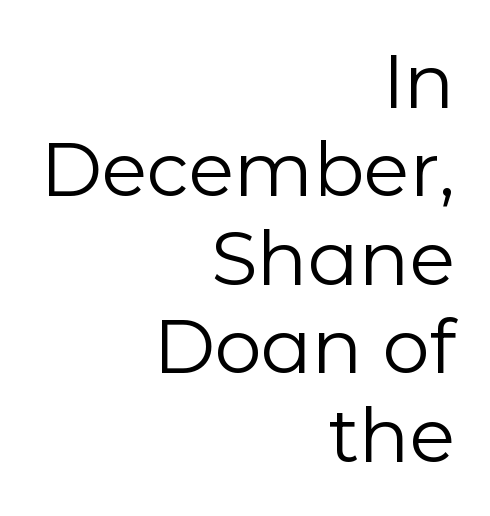
The passage is arranged like a letterhead date or caption credit — flush right. A sans-serif font was chosen for this passage. Do the characters align in a grid? No, the font is proportional. Honestly, there is no underline to notice here at all. Each word holds together tightly as a unit, with standard inter-letter gaps.
